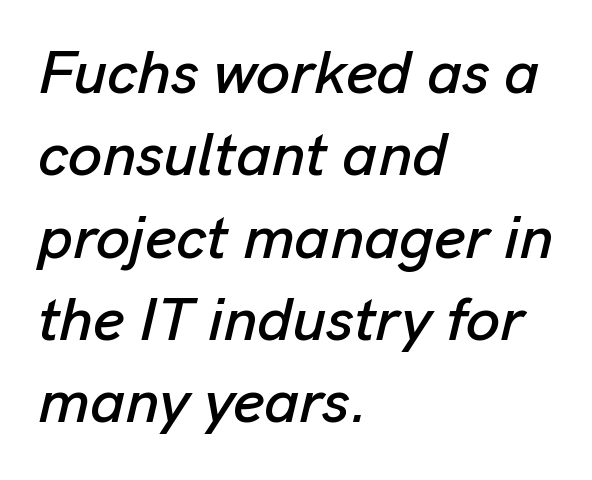
Line beginnings align vertically; line endings do not. Check under the words: just untouched page. The face used here is proportionally spaced, like ordinary book or web type. These lines keep a tight, regular rhythm from letter to letter.
